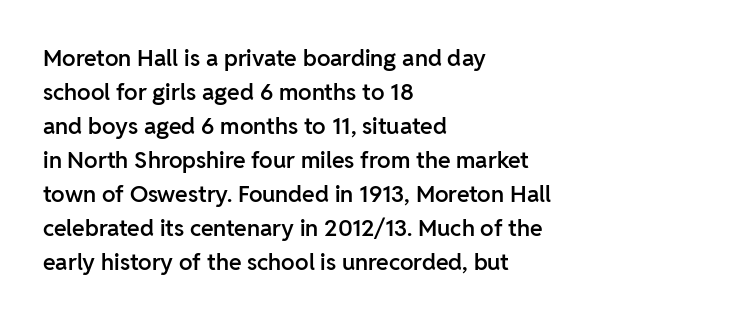
Q: Is the text bold? A: Semi-bold.
Q: Is the text italic (slanted)? A: No, it is upright.
Q: Is the text underlined? A: No.
Q: How is the paragraph aligned? A: Left-aligned.
Q: Is the spacing between letters normal or unusually wide? A: Normal.
Q: Is the spacing between lines tight, normal or loose? A: Normal.
